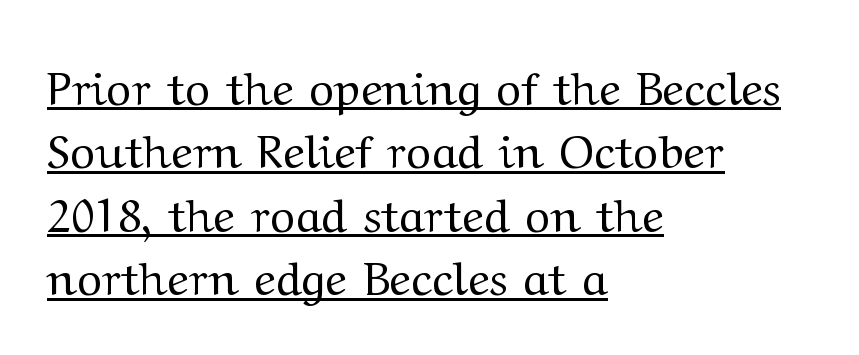
Underline: present. You can tell from the footed stems that serif type was used. Does the copy run flush right? No — it runs flush left. The strokes carry an ordinary text weight at most. A typesetter would call this zero additional tracking.
